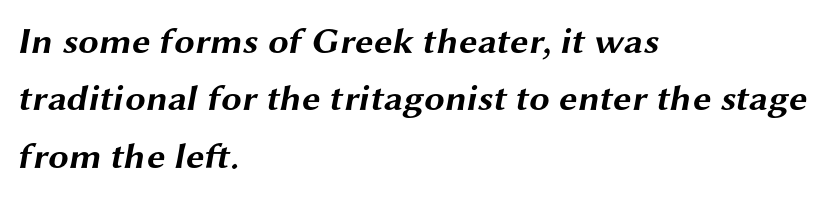
Q: Is the text bold? A: Yes.
Q: Is the typeface a serif or a sans-serif typeface? A: Sans-serif.
Q: Is the text underlined? A: No.
Q: How is the paragraph aligned? A: Left-aligned.
Q: Is the spacing between letters normal or unusually wide? A: Normal.
Q: Is the spacing between lines tight, normal or loose? A: Normal.
Q: Width (condensed, normal, or wide)? A: Wide.
Q: Stroke contrast? A: Medium.
Q: x-height? A: Medium.
Q: Monospaced? A: No.
